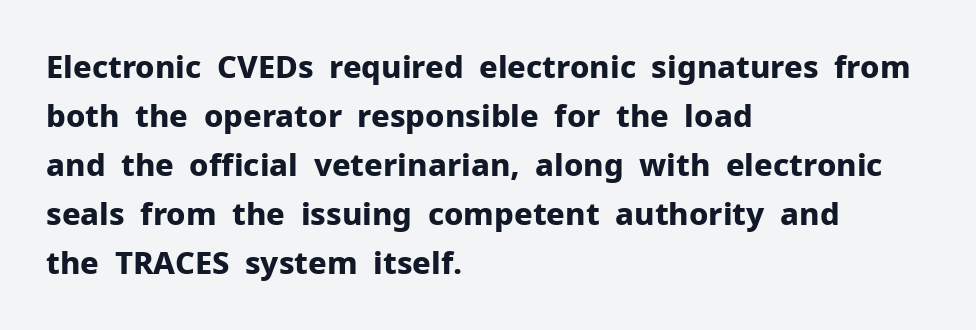
The image shows 31 px bold sans-serif type, upright; set left-aligned, normal line spacing (1.58x), normal letter spacing, not underlined; low stroke contrast and a medium x-height.
